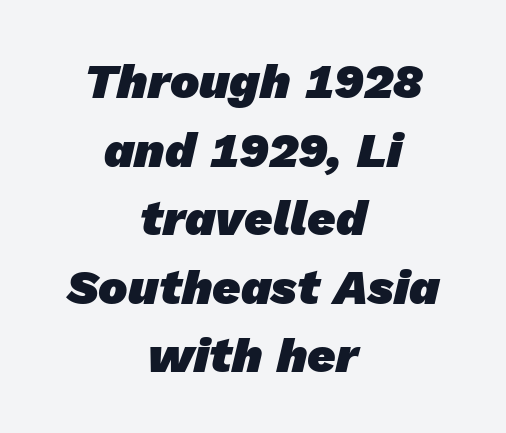
{"serif": "no", "bold": "yes", "weight": "heavy", "width": "normal", "stroke_contrast": "low", "x_height": "medium", "monospaced": "no", "underline": "no", "align": "center", "line_spacing": "normal", "line_spacing_ratio": 1.4, "letter_spacing": "normal", "letter_spacing_em": 0.0, "glyph_px": 49}
